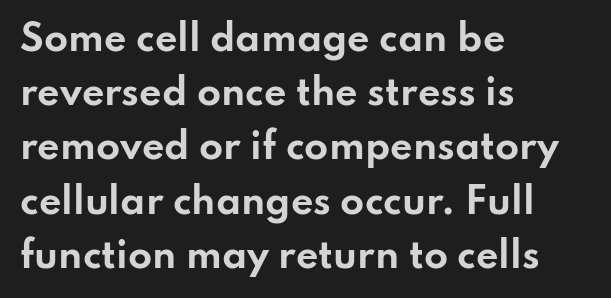
Q: Is the text bold? A: Yes.
Q: Is the text italic (slanted)? A: No, it is upright.
Q: Is the typeface a serif or a sans-serif typeface? A: Sans-serif.
Q: Is the text underlined? A: No.
Q: How is the paragraph aligned? A: Left-aligned.
Q: Is the spacing between letters normal or unusually wide? A: Normal.
Q: Is the spacing between lines tight, normal or loose? A: Normal.
Q: Width (condensed, normal, or wide)? A: Wide.
Q: Stroke contrast? A: Low.
Q: x-height? A: Small.
Q: Monospaced? A: No.
